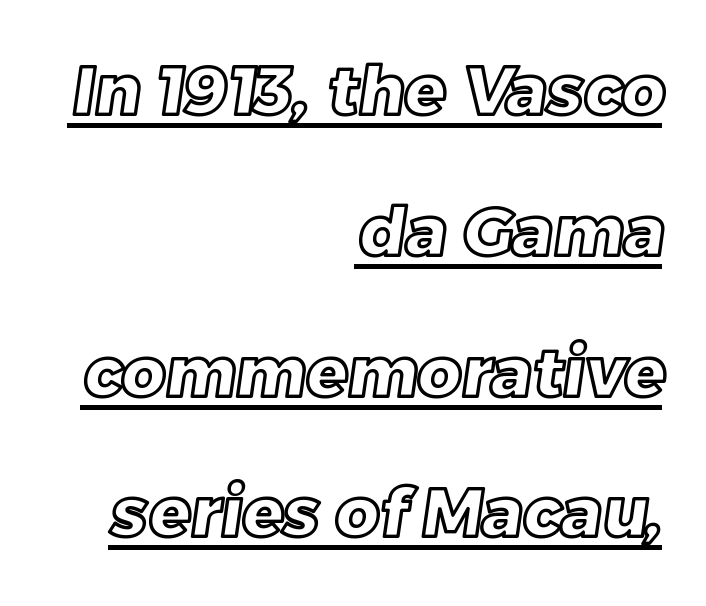
Q: Is the text underlined? A: Yes.
Q: How is the paragraph aligned? A: Right-aligned.
Q: Is the spacing between letters normal or unusually wide? A: Normal.
Q: Is the spacing between lines tight, normal or loose? A: Loose.
Q: Width (condensed, normal, or wide)? A: Normal.
Q: x-height? A: Large.
Q: Monospaced? A: No.
